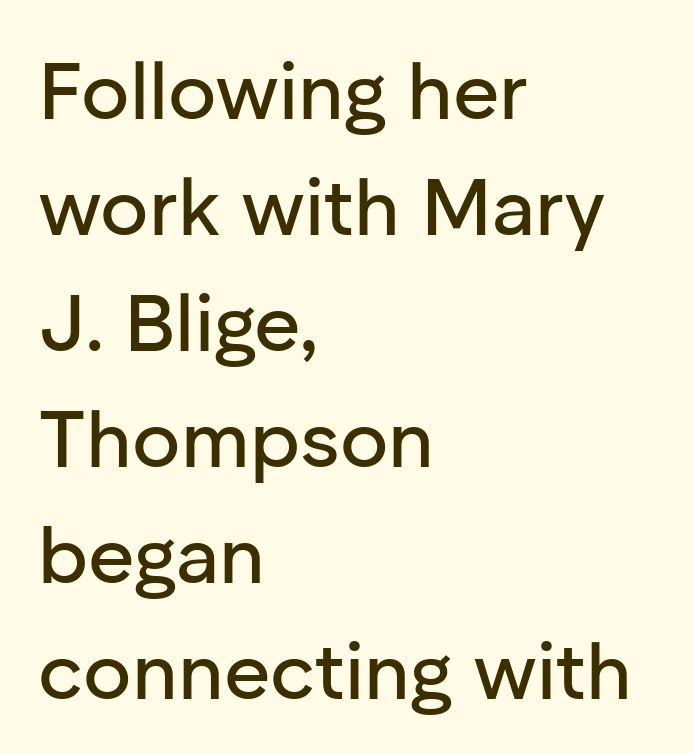
Q: Is the text italic (slanted)? A: No, it is upright.
Q: Is the typeface a serif or a sans-serif typeface? A: Sans-serif.
Q: Is the text underlined? A: No.
Q: How is the paragraph aligned? A: Left-aligned.
Q: Is the spacing between letters normal or unusually wide? A: Normal.
Q: Is the spacing between lines tight, normal or loose? A: Normal.
Q: Width (condensed, normal, or wide)? A: Normal.
Q: Stroke contrast? A: Low.
Q: x-height? A: Medium.
Q: Monospaced? A: No.
